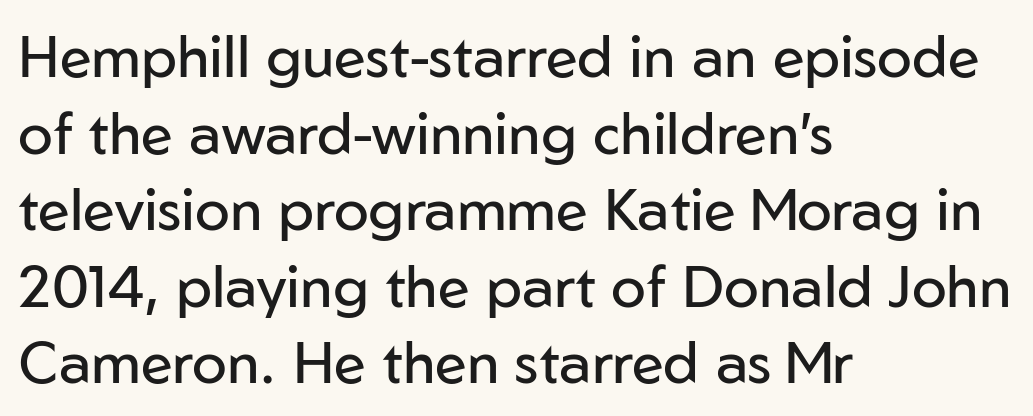
{"serif": "no", "italic": "no", "bold": "no", "weight": "regular", "width": "normal", "stroke_contrast": "low", "x_height": "medium", "monospaced": "no", "underline": "no", "align": "left", "line_spacing": "normal", "line_spacing_ratio": 1.32, "letter_spacing": "normal", "letter_spacing_em": 0.0, "glyph_px": 58}
